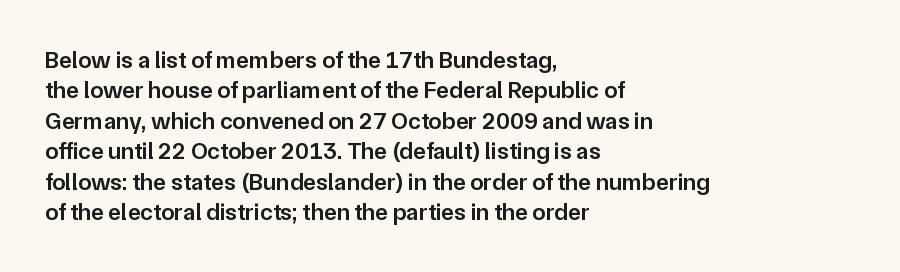
Q: Is the text bold? A: Semi-bold.
Q: Is the text italic (slanted)? A: No, it is upright.
Q: Is the text underlined? A: No.
Q: How is the paragraph aligned? A: Left-aligned.
Q: Is the spacing between letters normal or unusually wide? A: Normal.
Q: Is the spacing between lines tight, normal or loose? A: Normal.
